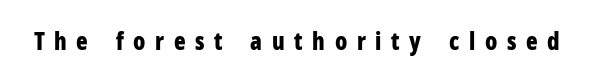
{"italic": "no", "bold": "yes", "underline": "no", "letter_spacing": "wide", "letter_spacing_em": 0.4, "glyph_px": 24}
